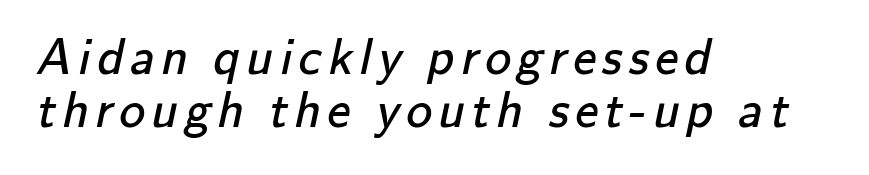
{"serif": "no", "bold": "no", "weight": "regular", "width": "normal", "stroke_contrast": "low", "x_height": "small", "monospaced": "no", "underline": "no", "align": "left", "line_spacing": "tight", "line_spacing_ratio": 1.01, "glyph_px": 52}
